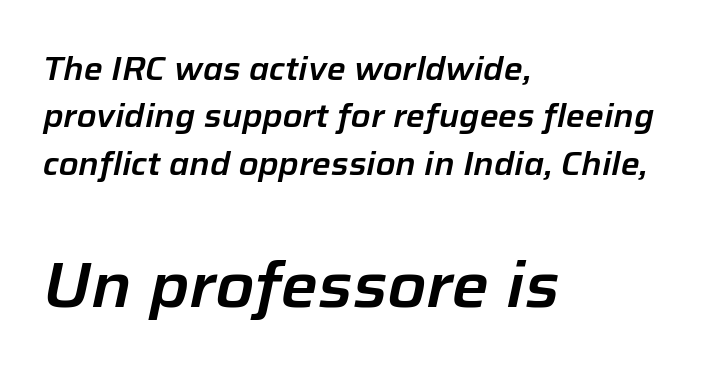
These lines are rendered in a variable-pitch font. Beneath every word, the page is bare. The face used here has a pronounced slope to its letters. One glance says typical: line gaps are just what's usual.
